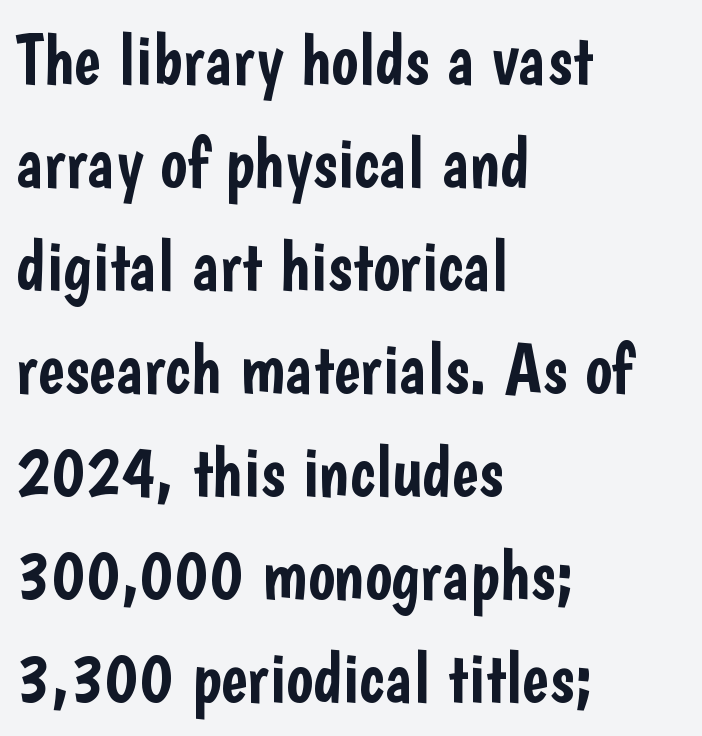
{"serif": "no", "italic": "no", "width": "condensed", "stroke_contrast": "low", "x_height": "medium", "monospaced": "no", "underline": "no", "align": "left", "line_spacing": "normal", "line_spacing_ratio": 1.43, "letter_spacing": "normal", "letter_spacing_em": 0.0, "glyph_px": 72}
